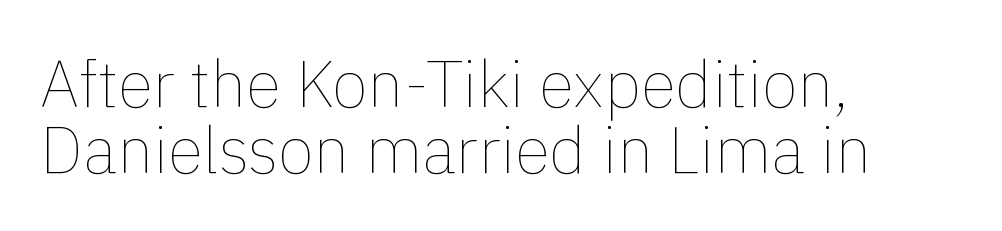
The image shows 65 px thin type, upright; set left-aligned, tight line spacing (1.01x), normal letter spacing, not underlined; a medium x-height.
